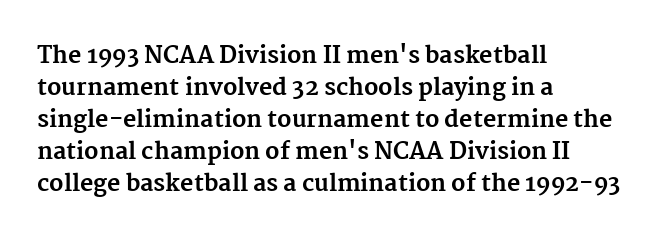
{"italic": "no", "bold": "yes", "underline": "no", "align": "left", "line_spacing": "normal", "line_spacing_ratio": 1.39, "letter_spacing": "normal", "letter_spacing_em": 0.0, "glyph_px": 23}
